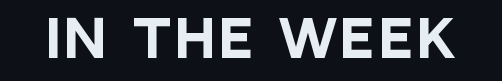
What kind of face is this? One without serifs — a sans. Every character sits straight up, as roman type does. The space beneath each line is pristine and unruled. Notice how thick the strokes are: this is what a full bold looks like. A typesetter would call this proportional, since set widths differ per character.
